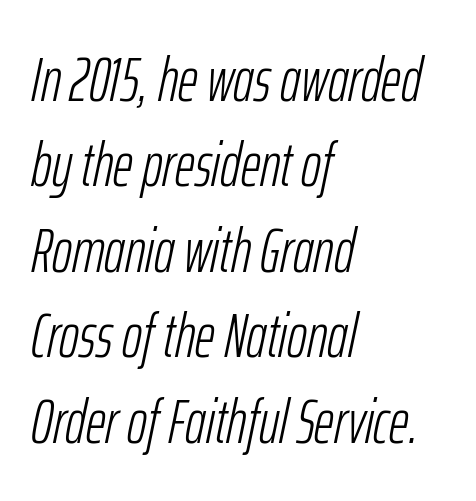
The image shows 61 px light, condensed type, italic (leaning right); set left-aligned, normal line spacing (1.4x), normal letter spacing, not underlined; low stroke contrast and a medium x-height.
